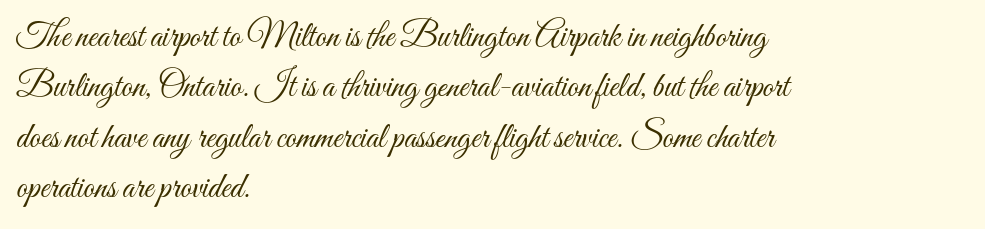
{"bold": "no", "weight": "light", "width": "condensed", "stroke_contrast": "medium", "x_height": "small", "monospaced": "no", "underline": "no", "align": "left", "line_spacing": "normal", "line_spacing_ratio": 1.44, "letter_spacing": "normal", "letter_spacing_em": 0.0, "glyph_px": 35}
